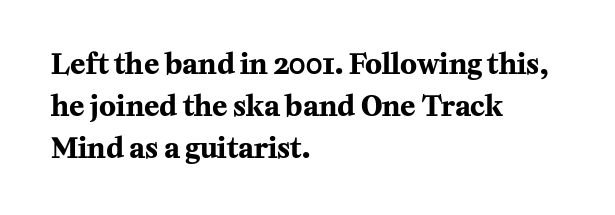
{"serif": "yes", "italic": "no", "bold": "yes", "weight": "bold", "width": "normal", "stroke_contrast": "medium", "x_height": "medium", "monospaced": "no", "underline": "no", "align": "left", "line_spacing": "normal", "line_spacing_ratio": 1.5, "letter_spacing": "normal", "letter_spacing_em": 0.0, "glyph_px": 28}
